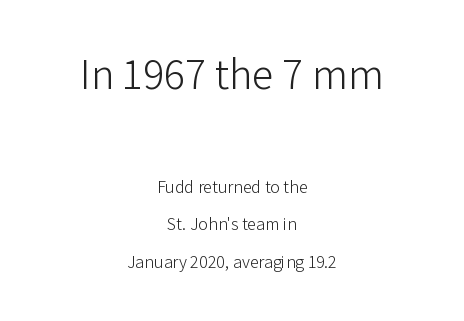
{"serif": "no", "italic": "no", "bold": "no", "weight": "light", "width": "normal", "stroke_contrast": "low", "x_height": "medium", "monospaced": "no", "underline": "no", "align": "center", "line_spacing": "loose", "line_spacing_ratio": 2.1, "letter_spacing": "normal", "letter_spacing_em": 0.0, "larger_block": "first", "size_ratio": 2.44, "glyph_px": 44}
